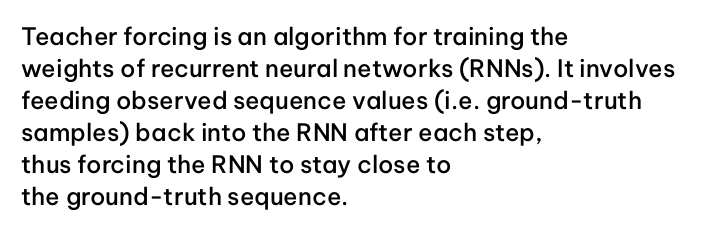
Q: Is the text bold? A: Semi-bold.
Q: Is the text italic (slanted)? A: No, it is upright.
Q: Is the text underlined? A: No.
Q: How is the paragraph aligned? A: Left-aligned.
Q: Is the spacing between letters normal or unusually wide? A: Normal.
Q: Is the spacing between lines tight, normal or loose? A: Normal.
